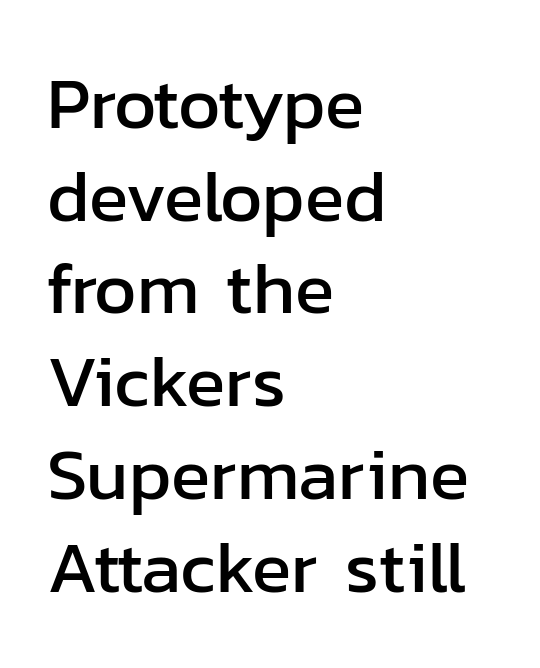
Q: Is the text italic (slanted)? A: No, it is upright.
Q: Is the typeface a serif or a sans-serif typeface? A: Sans-serif.
Q: Is the text underlined? A: No.
Q: How is the paragraph aligned? A: Left-aligned.
Q: Is the spacing between letters normal or unusually wide? A: Normal.
Q: Is the spacing between lines tight, normal or loose? A: Normal.
Q: Width (condensed, normal, or wide)? A: Normal.
Q: Stroke contrast? A: Low.
Q: x-height? A: Medium.
Q: Monospaced? A: No.
